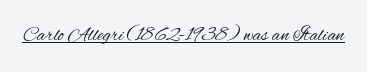
Between one letter and the next there's only the usual sliver of space. The rendered words wear a rule along their underside. Heaviness? Minimal to ordinary, like unemphasized prose.
